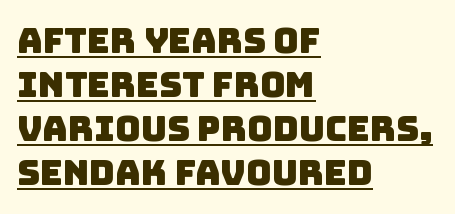
Q: Is the typeface a serif or a sans-serif typeface? A: Sans-serif.
Q: Is the text underlined? A: Yes.
Q: How is the paragraph aligned? A: Left-aligned.
Q: Is the spacing between letters normal or unusually wide? A: Normal.
Q: Is the spacing between lines tight, normal or loose? A: Normal.
Q: Width (condensed, normal, or wide)? A: Normal.
Q: Stroke contrast? A: Low.
Q: x-height? A: Large.
Q: Monospaced? A: No.
